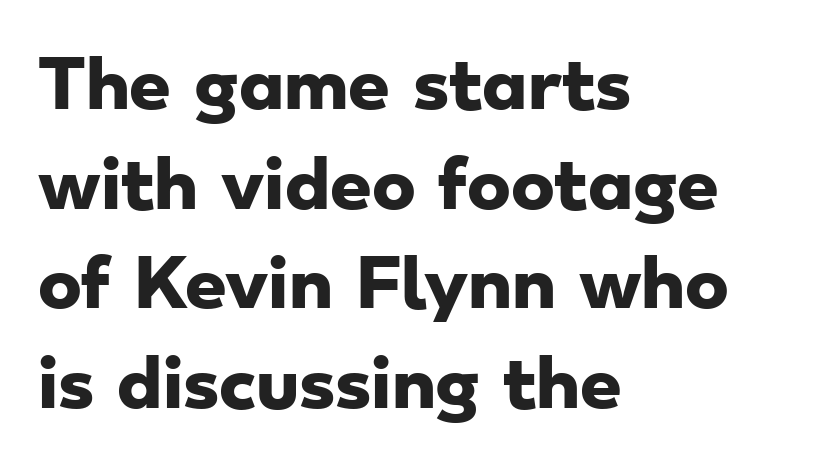
Q: Is the text bold? A: Yes.
Q: Is the typeface a serif or a sans-serif typeface? A: Sans-serif.
Q: Is the text underlined? A: No.
Q: How is the paragraph aligned? A: Left-aligned.
Q: Is the spacing between letters normal or unusually wide? A: Normal.
Q: Is the spacing between lines tight, normal or loose? A: Normal.
Q: Width (condensed, normal, or wide)? A: Wide.
Q: Stroke contrast? A: Low.
Q: x-height? A: Small.
Q: Monospaced? A: No.
